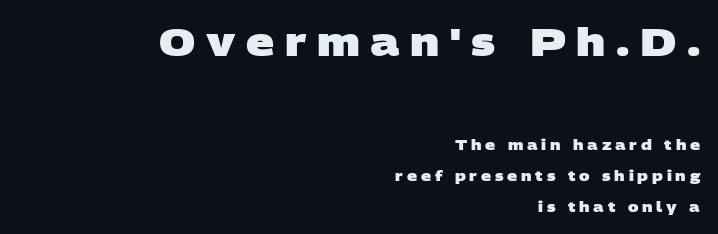
{"serif": "no", "bold": "yes", "weight": "heavy", "width": "wide", "stroke_contrast": "low", "x_height": "large", "monospaced": "no", "underline": "no", "align": "right", "line_spacing": "loose", "line_spacing_ratio": 2.22, "letter_spacing": "wide", "letter_spacing_em": 0.27, "larger_block": "first", "size_ratio": 2.79, "glyph_px": 39}
